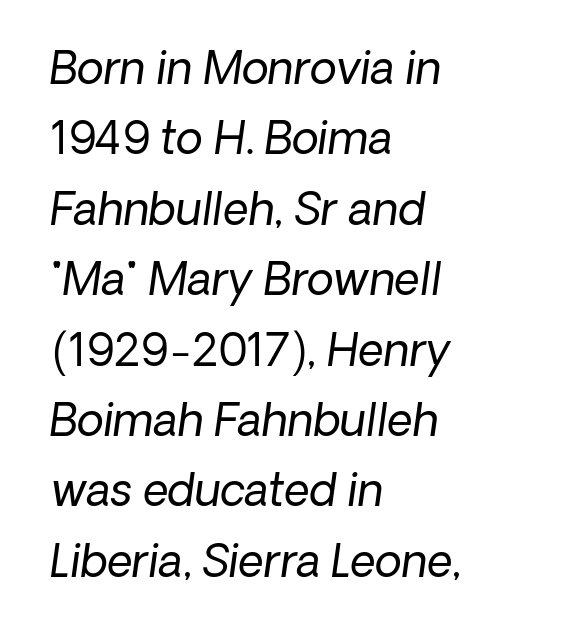
The passage is arranged the way most books set body copy — flush left. The glyphs look as if they've been sheared to an angle. Compared with typical paragraphs, the rows here are spaced about the same. Observe the ordinary spacing: letters are neighbours, not strangers. The baseline area is clear. The passage shown is not bold in any degree.
